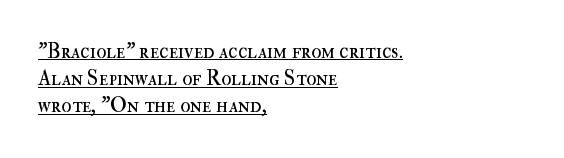
{"italic": "no", "bold": "no", "underline": "yes", "align": "left", "line_spacing": "normal", "line_spacing_ratio": 1.29, "letter_spacing": "normal", "letter_spacing_em": 0.0, "glyph_px": 21}
